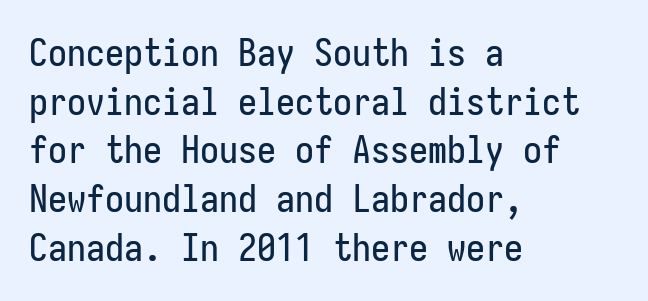
Between one letter and the next there's only the usual sliver of space. Baseline-to-baseline distance is the conventional proportion of letter height. Grotesque or geometric, the face here clearly has no serifs. Fixed-width glyphs throughout — classic coding-font behaviour. Bare-footed words on every line.
